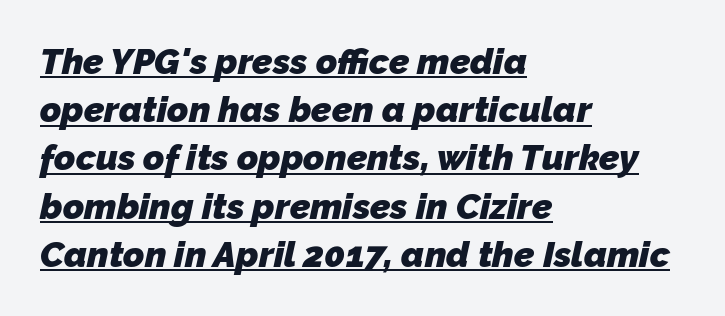
The image shows 36 px heavy sans-serif type; set left-aligned, normal line spacing (1.34x), normal letter spacing, underlined; low stroke contrast and a medium x-height.
